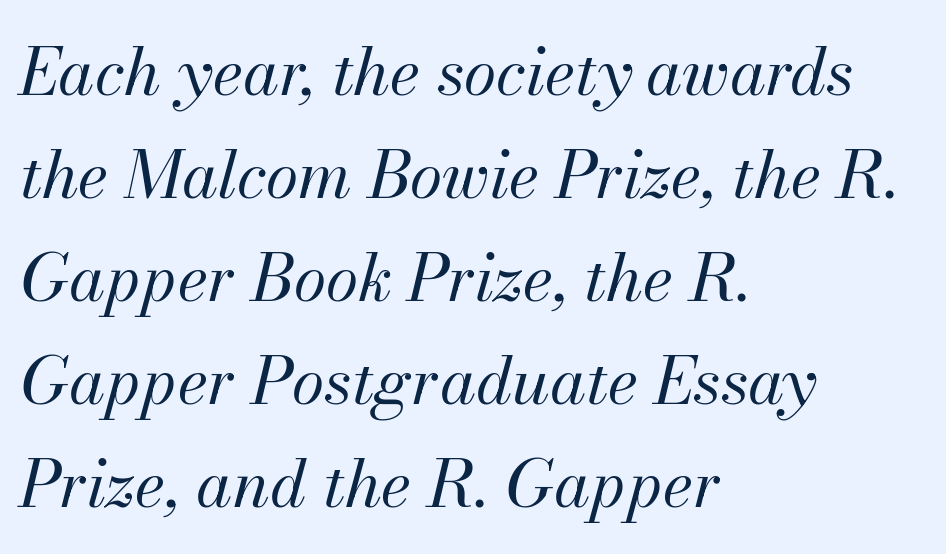
The cut favours lightness, reaching ordinary text weight at its darkest. Do the characters align in a grid? No, the font is proportional. These lines were composed using italics. Is there much room between lines? A standard amount, neither cramped nor airy. This sample uses plain, unmodified letter spacing. This rendering features lettering with no underline.
